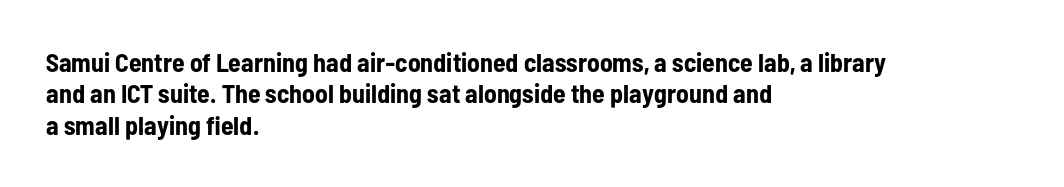
The image shows 26 px bold type, upright; set left-aligned, line spacing 1.21x, normal letter spacing, not underlined.
